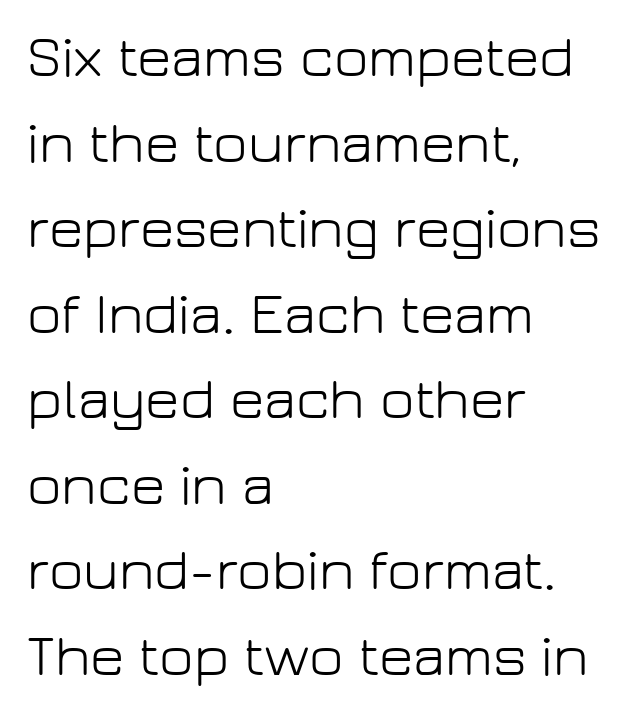
The image shows 59 px light sans-serif type, upright; set left-aligned, normal line spacing (1.45x), normal letter spacing, not underlined; low stroke contrast and a medium x-height.
